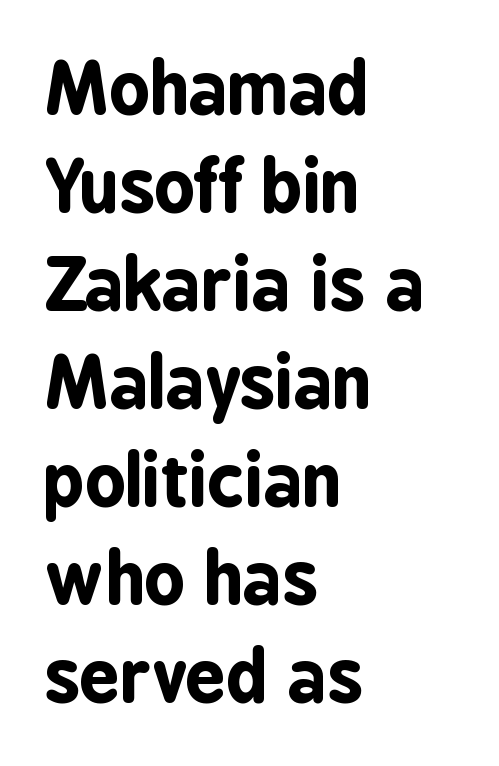
The image shows 71 px bold, condensed sans-serif type, upright; set left-aligned, normal line spacing (1.38x), normal letter spacing, not underlined; low stroke contrast and a medium x-height.
